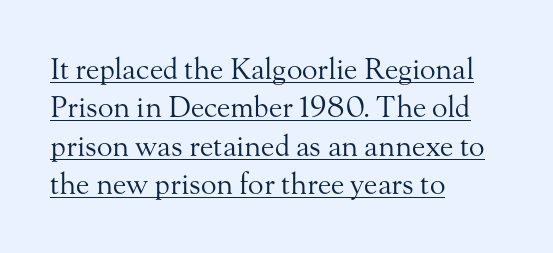
Q: Is the text bold? A: No.
Q: Is the text italic (slanted)? A: No, it is upright.
Q: Is the typeface a serif or a sans-serif typeface? A: Serif.
Q: Is the text underlined? A: Yes.
Q: How is the paragraph aligned? A: Left-aligned.
Q: Is the spacing between letters normal or unusually wide? A: Normal.
Q: Is the spacing between lines tight, normal or loose? A: Normal.
Q: Width (condensed, normal, or wide)? A: Normal.
Q: Stroke contrast? A: Medium.
Q: x-height? A: Small.
Q: Monospaced? A: No.
